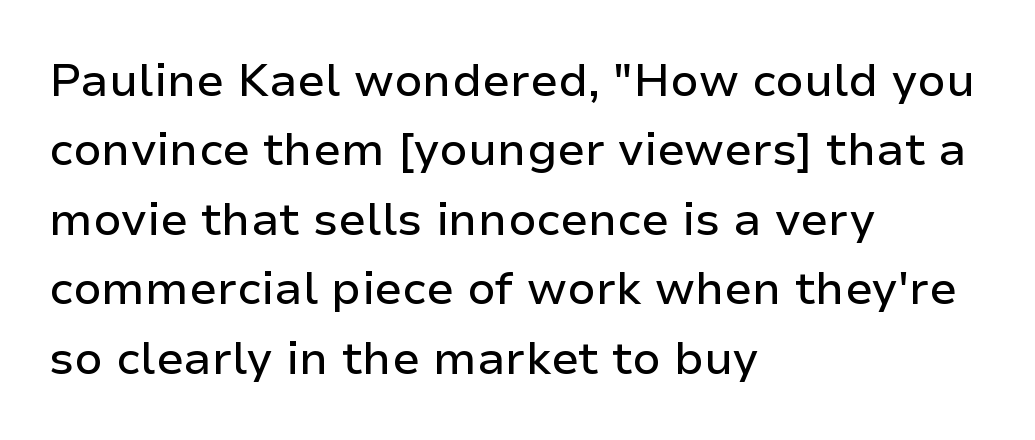
The image shows 46 px sans-serif type, upright; set left-aligned, normal line spacing (1.51x), normal letter spacing, not underlined; low stroke contrast and a medium x-height.
